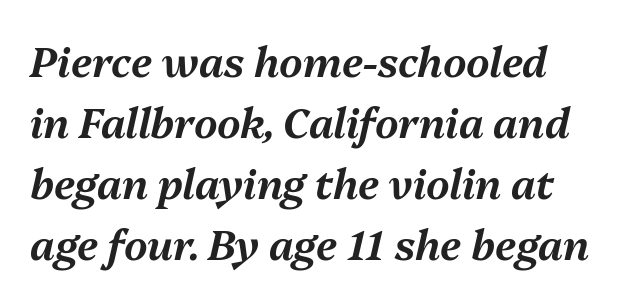
The image shows 41 px text type, italic (leaning right); set normal line spacing (1.49x), normal letter spacing, not underlined; medium stroke contrast and a medium x-height.
